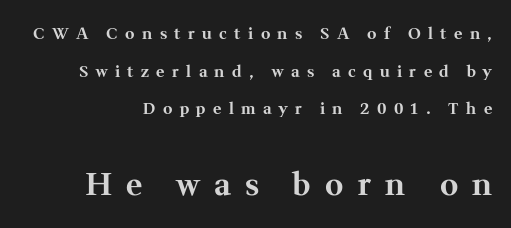
A student would call this right alignment; a typographer would say flush right, rag left. The face used here is rendered with a markedly widened letterfit. Descender tails drop into unmarked territory. Caption: upper text group reduced, lower text group enlarged.
